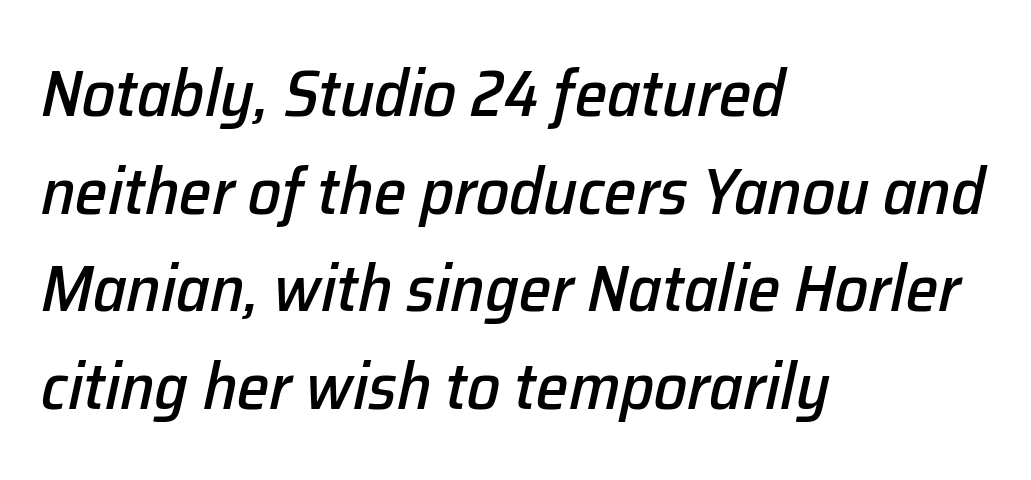
{"italic": "yes", "lean": "right", "slant_degrees": 12, "width": "normal", "stroke_contrast": "low", "x_height": "medium", "monospaced": "no", "underline": "no", "align": "left", "line_spacing": "normal", "line_spacing_ratio": 1.48, "letter_spacing": "normal", "letter_spacing_em": 0.0, "glyph_px": 66}
